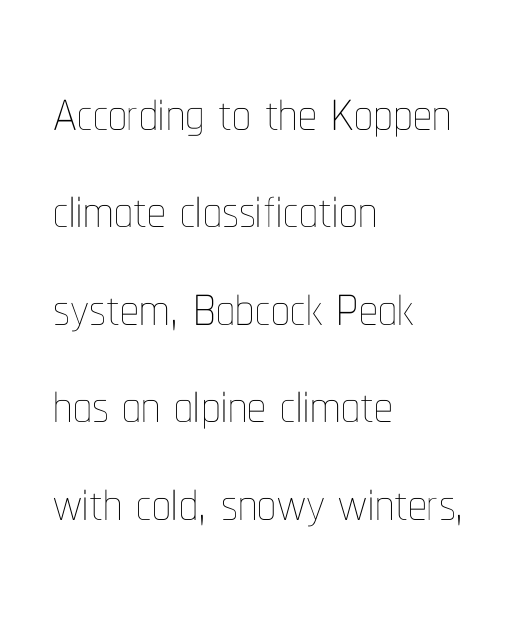
Q: Is the text bold? A: No.
Q: Is the text italic (slanted)? A: No, it is upright.
Q: Is the text underlined? A: No.
Q: How is the paragraph aligned? A: Left-aligned.
Q: Is the spacing between letters normal or unusually wide? A: Normal.
Q: Is the spacing between lines tight, normal or loose? A: Normal.
Q: Width (condensed, normal, or wide)? A: Condensed.
Q: Stroke contrast? A: Low.
Q: x-height? A: Medium.
Q: Monospaced? A: No.
